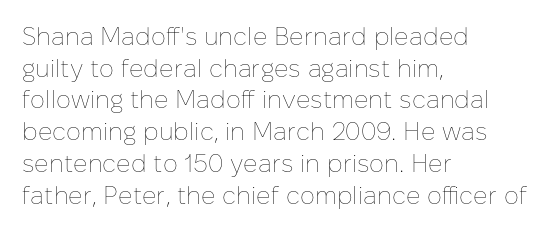
Q: Is the text bold? A: No.
Q: Is the text italic (slanted)? A: No, it is upright.
Q: Is the text underlined? A: No.
Q: How is the paragraph aligned? A: Left-aligned.
Q: Is the spacing between letters normal or unusually wide? A: Normal.
Q: Is the spacing between lines tight, normal or loose? A: Normal.
